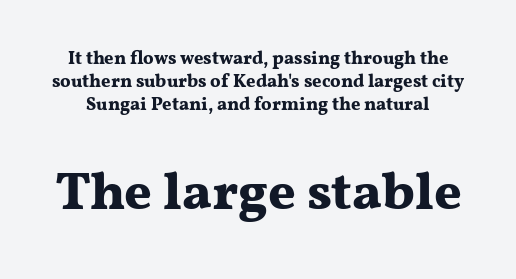
The image shows 53 px bold, wide serif type, upright; set normal line spacing (1.28x), normal letter spacing, not underlined; the second (bottom) block is 2.94x larger; medium stroke contrast and a medium x-height.
